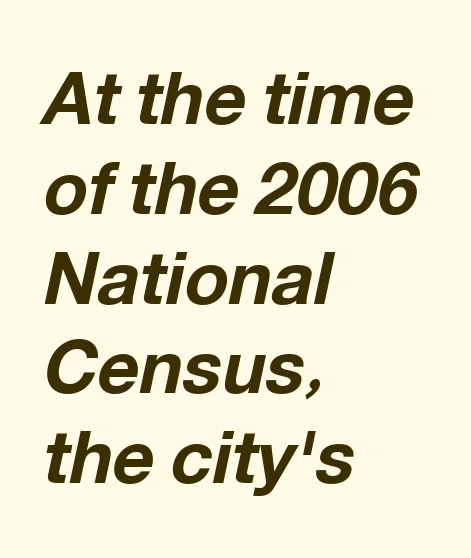
The rag falls on the right side of this text block. Plenty of ink on the page — the face is bold. Think of a printed novel: that variable character pitch is what you see here. The zone under the glyphs is completely vacant.
